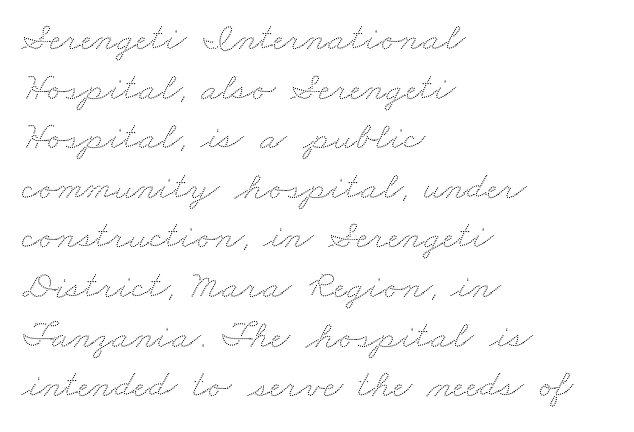
Type without underlining. Here the designer chose a conventional face with non-uniform glyph widths. Caption: standard tracking, unaltered. One-word summary of the alignment: left.
